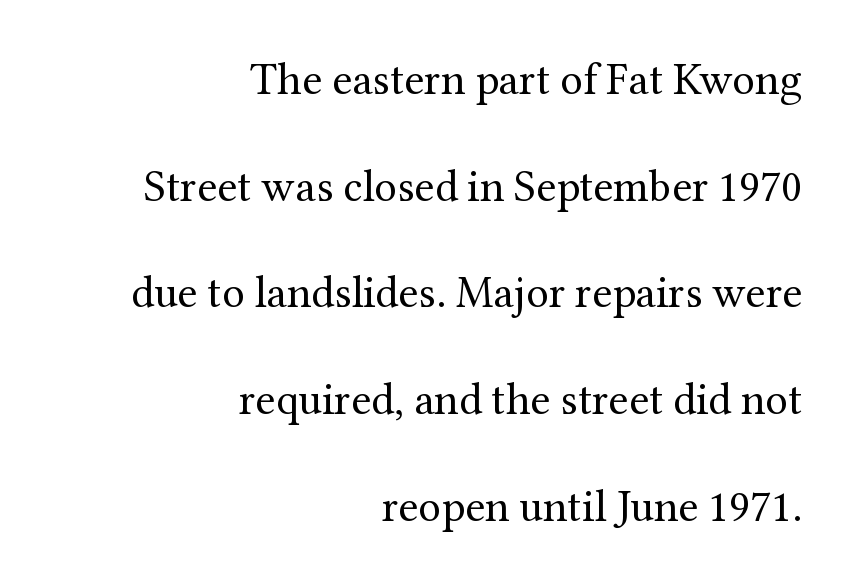
{"serif": "yes", "italic": "no", "bold": "no", "weight": "regular", "width": "normal", "stroke_contrast": "medium", "x_height": "medium", "monospaced": "no", "underline": "no", "align": "right", "line_spacing": "loose", "line_spacing_ratio": 2.37, "letter_spacing": "normal", "letter_spacing_em": 0.0, "glyph_px": 45}
